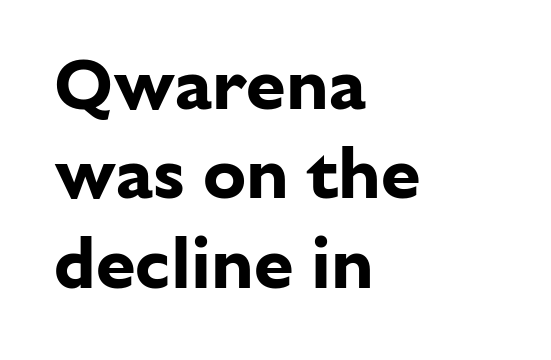
Classification — sans serif. The glyphs have the mass of a bold cut. These lines are rendered in a variable-pitch font. Nobody touched the tracking dial on this one. Left-aligned paragraph, ragged on the right.
